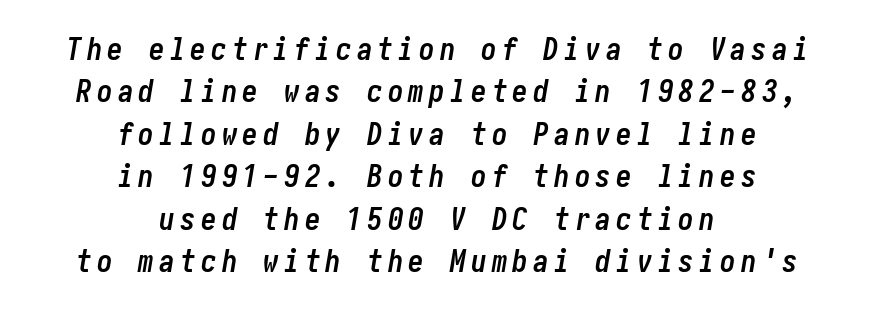
{"italic": "yes", "lean": "right", "slant_degrees": 10, "bold": "yes", "weight": "semibold", "width": "condensed", "stroke_contrast": "low", "x_height": "medium", "underline": "no", "align": "center", "line_spacing": "normal", "line_spacing_ratio": 1.37, "glyph_px": 31}
